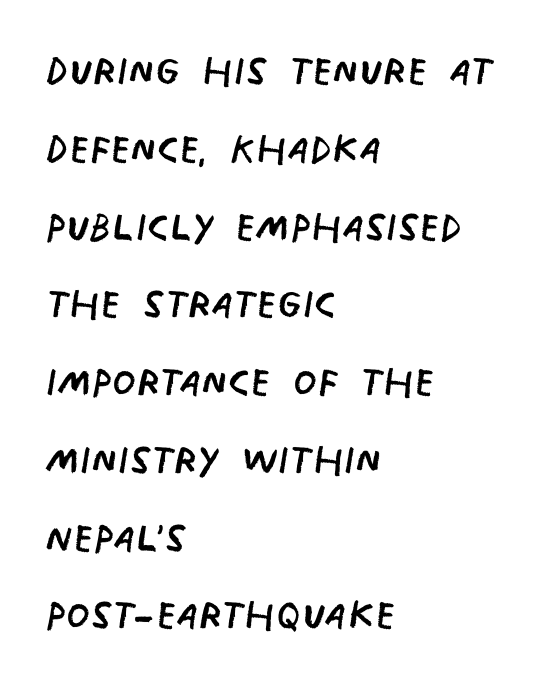
Proportional: the letters do not fall into vertical columns. No word sits above an underline. What stands out about the letter spacing? Nothing — it is the standard amount. These lines stack with their left ends in a neat column. Evenly set lines give the paragraph a standard silhouette. The font family rendered here belongs to the sans-serif group.
